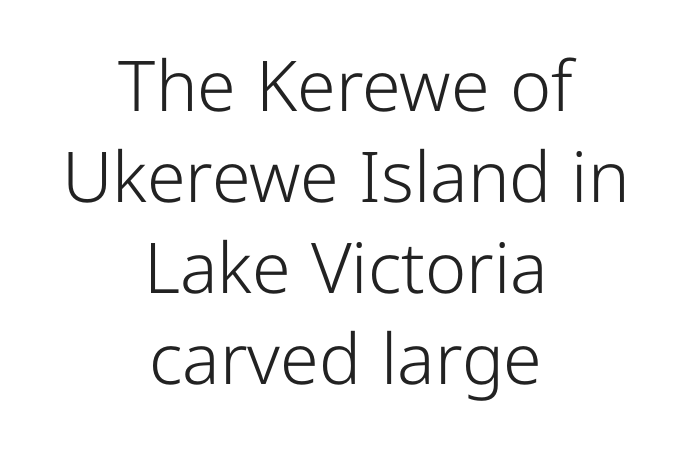
Q: Is the text bold? A: No.
Q: Is the text italic (slanted)? A: No, it is upright.
Q: Is the typeface a serif or a sans-serif typeface? A: Sans-serif.
Q: Is the text underlined? A: No.
Q: How is the paragraph aligned? A: Centered.
Q: Is the spacing between letters normal or unusually wide? A: Normal.
Q: Is the spacing between lines tight, normal or loose? A: Normal.
Q: Width (condensed, normal, or wide)? A: Normal.
Q: Stroke contrast? A: Low.
Q: x-height? A: Medium.
Q: Monospaced? A: No.
